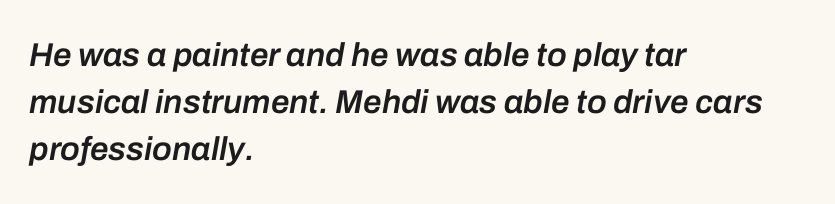
{"italic": "yes", "lean": "right", "slant_degrees": 10, "bold": "semi", "weight": "semibold", "width": "normal", "stroke_contrast": "low", "x_height": "medium", "monospaced": "no", "underline": "no", "align": "left", "line_spacing": "normal", "line_spacing_ratio": 1.43, "letter_spacing": "normal", "letter_spacing_em": 0.0, "glyph_px": 33}
